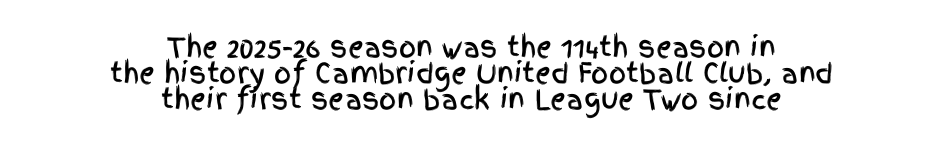
The image shows 27 px text type, upright; set centered, tight line spacing (0.96x), normal letter spacing, not underlined.
